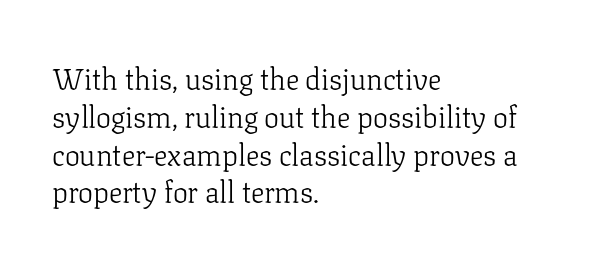
Letter spacing: default. Each letter's strokes conclude with small projecting serifs. This sample is left-justified, so line endings fall wherever the words run out. On a weight scale, this lands at 450 or below. Italic? Not at all — the glyphs are vertical.
